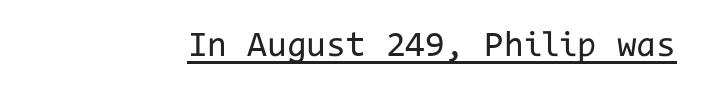
{"serif": "no", "italic": "no", "bold": "no", "weight": "regular", "width": "normal", "stroke_contrast": "low", "x_height": "medium", "monospaced": "yes", "underline": "yes", "letter_spacing": "normal", "letter_spacing_em": 0.0, "glyph_px": 36}
